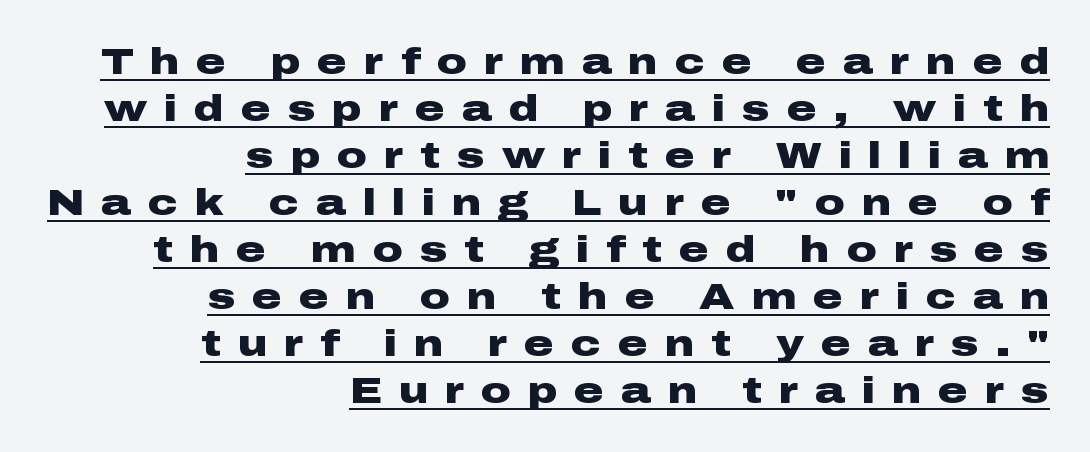
Unlike italic type, these characters show no tilt at all. Layout note: lines flush right. What's the leading like? Ordinary, nothing unusual. The line texture is sparse and dotted thanks to wide tracking. A typesetter would call this proportional, since set widths differ per character.
